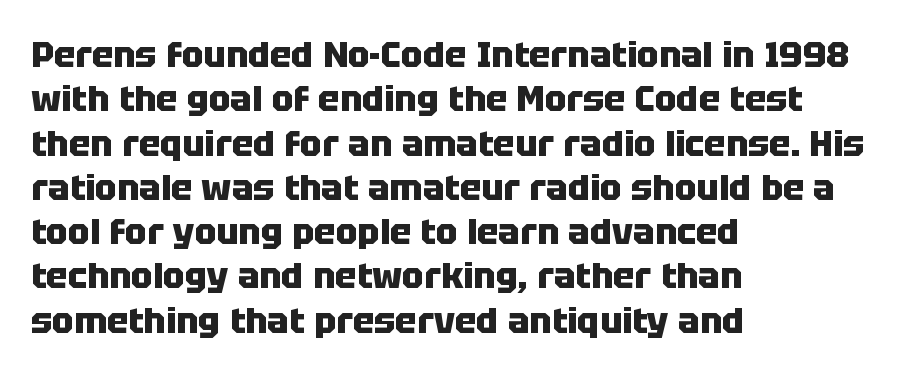
The image shows 36 px heavy sans-serif type, upright; set left-aligned, line spacing 1.23x, normal letter spacing, not underlined; low stroke contrast and a large x-height.
